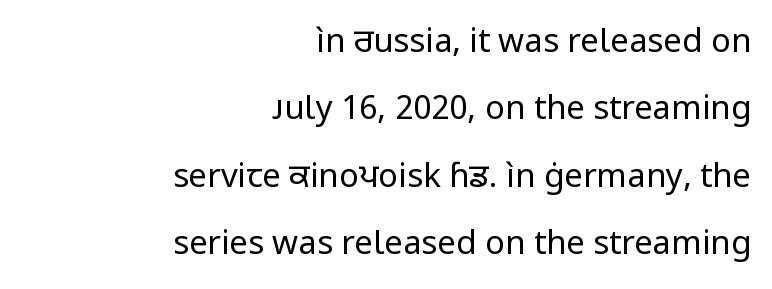
Unmarked baselines from the first word to the last. Interline gaps are noticeably wide in this sample. The face used here is proportionally spaced, like ordinary book or web type. The lettering stays uniformly vertical, giving the passage a roman look.
